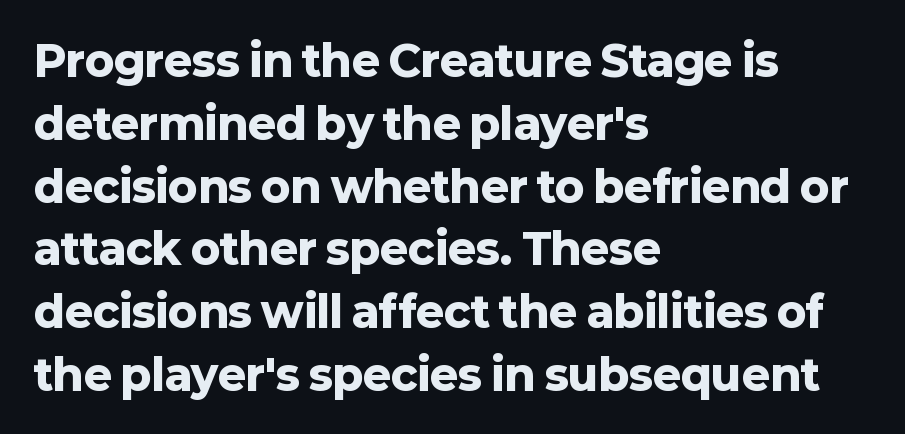
The passage shown is typed in a proportional face where columns would drift. Reading down the block, your eye returns to a fixed left position each line. The space between consecutive lines is moderate. How are the letters spaced? Ordinarily, with no added tracking. Serif or sans? Sans — the stroke terminals are bare. Has an underline been added? It has not.
